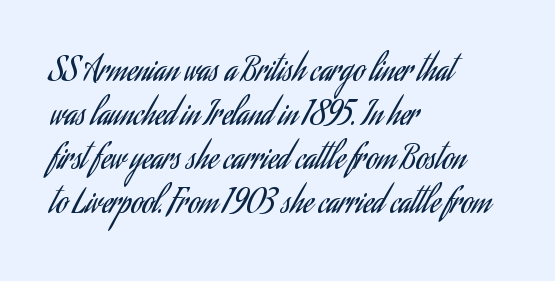
Every row of glyphs begins at an identical x-position on the left. Observe the ordinary spacing: letters are neighbours, not strangers. Counters stay open thanks to moderate or lighter strokes.
